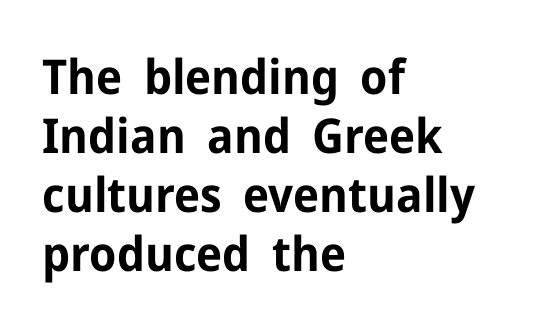
Q: Is the text bold? A: Yes.
Q: Is the text italic (slanted)? A: No, it is upright.
Q: Is the typeface a serif or a sans-serif typeface? A: Sans-serif.
Q: Is the text underlined? A: No.
Q: How is the paragraph aligned? A: Left-aligned.
Q: Is the spacing between letters normal or unusually wide? A: Normal.
Q: Width (condensed, normal, or wide)? A: Normal.
Q: Stroke contrast? A: Low.
Q: x-height? A: Medium.
Q: Monospaced? A: No.
